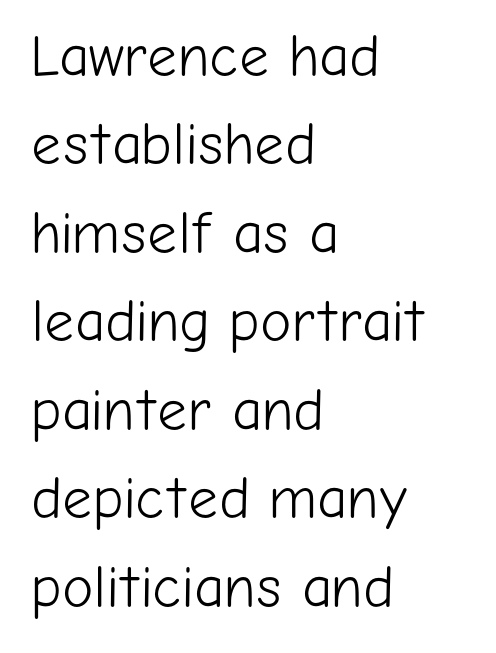
The type is set solid horizontally, with unmodified tracking. A bare baseline throughout the passage. Think of a printed novel: that variable character pitch is what you see here. Teacher's note: observe the even left margin — that is flush-left alignment.
